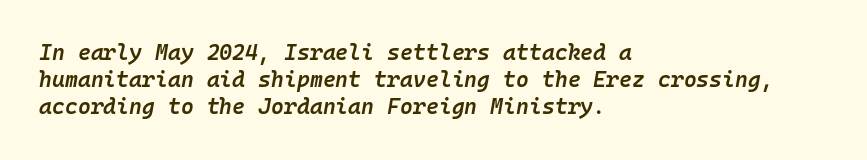
The tracking reads as untouched default to a designer's eye. Strokes here are thickened, but only to semibold level. Is the type slanted? Yes — the strokes lean at a clear angle. Bare-footed words on every line. Short and long lines alike share a common starting point at left.
